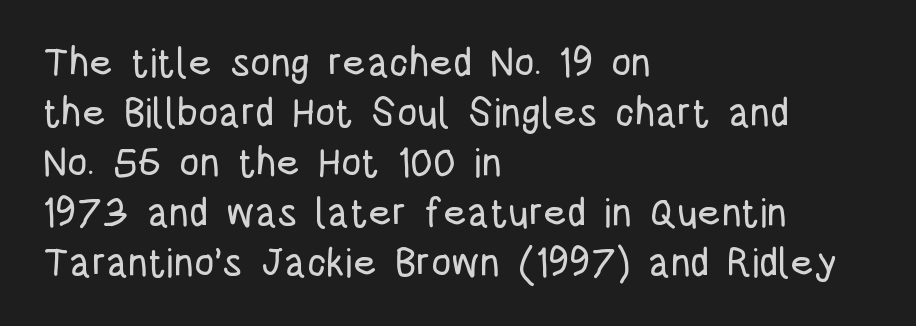
Each letter keeps its own natural width here, so spacing adapts to shape. The tracking reads as untouched default to a designer's eye. This rendering uses left alignment, leaving the right contour irregular. Type without underlining. Leading matches the norm, producing a regular column. I'd call this a sans setting — the letters go barefoot.
